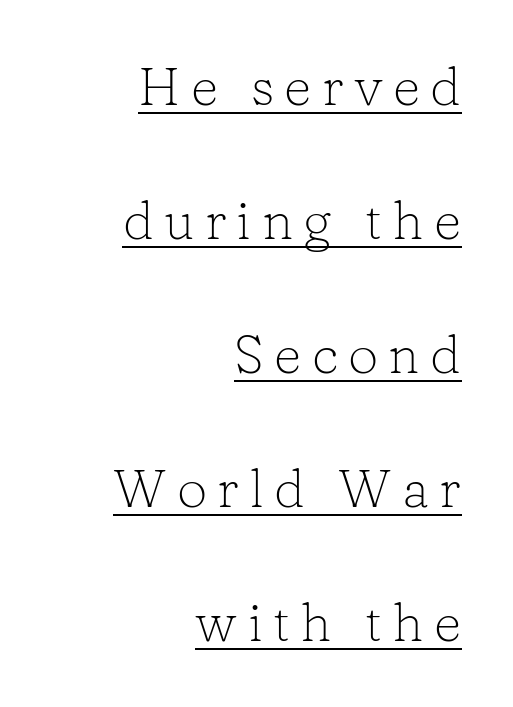
Q: Is the text bold? A: No.
Q: Is the text italic (slanted)? A: No, it is upright.
Q: Is the typeface a serif or a sans-serif typeface? A: Serif.
Q: Is the text underlined? A: Yes.
Q: How is the paragraph aligned? A: Right-aligned.
Q: Is the spacing between lines tight, normal or loose? A: Loose.
Q: Width (condensed, normal, or wide)? A: Normal.
Q: Stroke contrast? A: Low.
Q: x-height? A: Medium.
Q: Monospaced? A: No.
